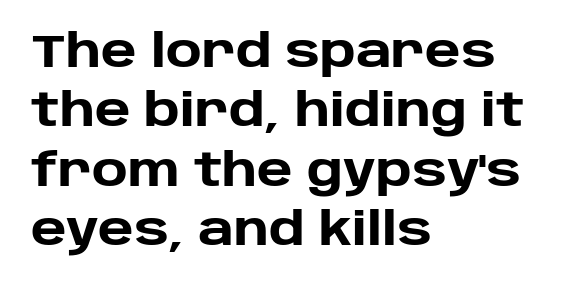
Q: Is the text bold? A: Yes.
Q: Is the text italic (slanted)? A: No, it is upright.
Q: Is the typeface a serif or a sans-serif typeface? A: Sans-serif.
Q: Is the text underlined? A: No.
Q: How is the paragraph aligned? A: Left-aligned.
Q: Is the spacing between letters normal or unusually wide? A: Normal.
Q: Is the spacing between lines tight, normal or loose? A: Normal.
Q: Width (condensed, normal, or wide)? A: Normal.
Q: Stroke contrast? A: Low.
Q: x-height? A: Large.
Q: Monospaced? A: No.
